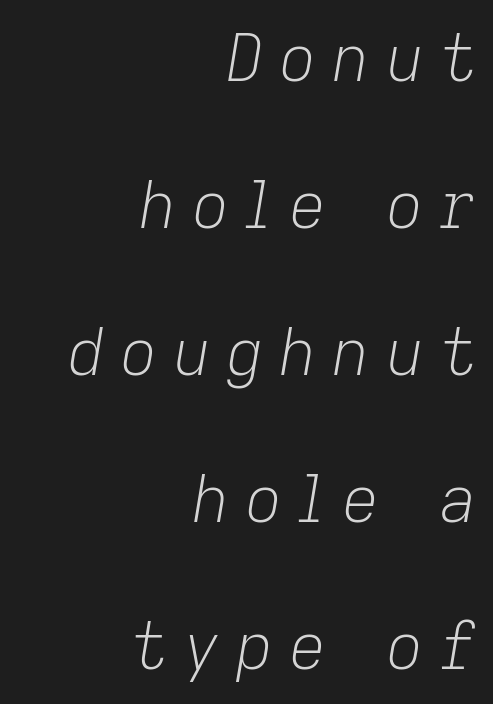
Q: Is the text bold? A: No.
Q: Is the text italic (slanted)? A: Yes, it leans right by about 9 degrees.
Q: Is the text underlined? A: No.
Q: How is the paragraph aligned? A: Right-aligned.
Q: Is the spacing between letters normal or unusually wide? A: Unusually wide.
Q: Is the spacing between lines tight, normal or loose? A: Loose.
Q: Width (condensed, normal, or wide)? A: Normal.
Q: Stroke contrast? A: Low.
Q: x-height? A: Medium.
Q: Monospaced? A: No.
